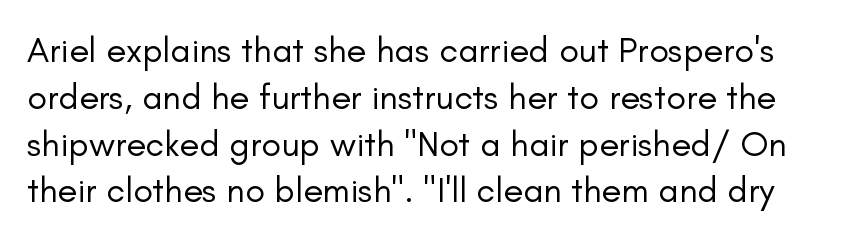
The image shows 36 px regular-weight sans-serif type, upright; set normal line spacing (1.3x), normal letter spacing, not underlined; low stroke contrast and a small x-height.
